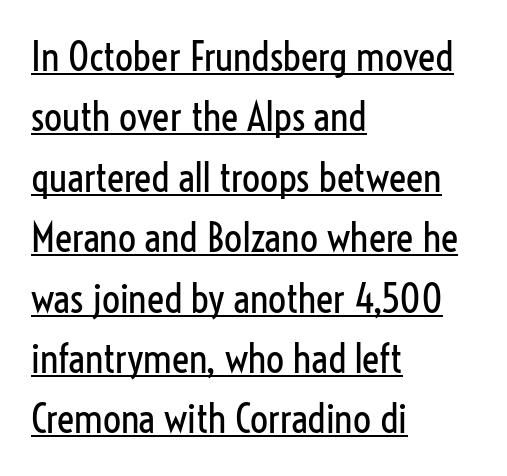
The image shows 40 px regular-weight, condensed sans-serif type, upright; set left-aligned, normal line spacing (1.51x), normal letter spacing, underlined; low stroke contrast and a medium x-height.
